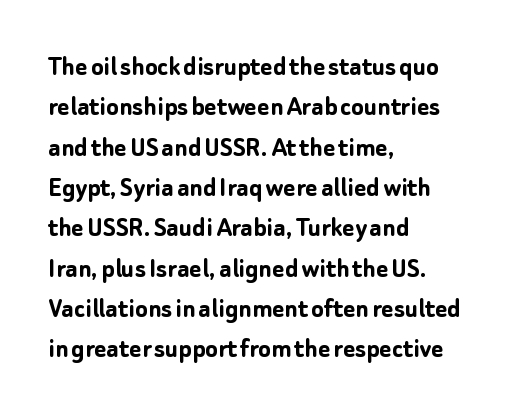
Q: Is the text bold? A: Yes.
Q: Is the text italic (slanted)? A: No, it is upright.
Q: Is the typeface a serif or a sans-serif typeface? A: Sans-serif.
Q: Is the text underlined? A: No.
Q: How is the paragraph aligned? A: Left-aligned.
Q: Is the spacing between letters normal or unusually wide? A: Normal.
Q: Is the spacing between lines tight, normal or loose? A: Normal.
Q: Width (condensed, normal, or wide)? A: Normal.
Q: Stroke contrast? A: Low.
Q: x-height? A: Medium.
Q: Monospaced? A: No.
